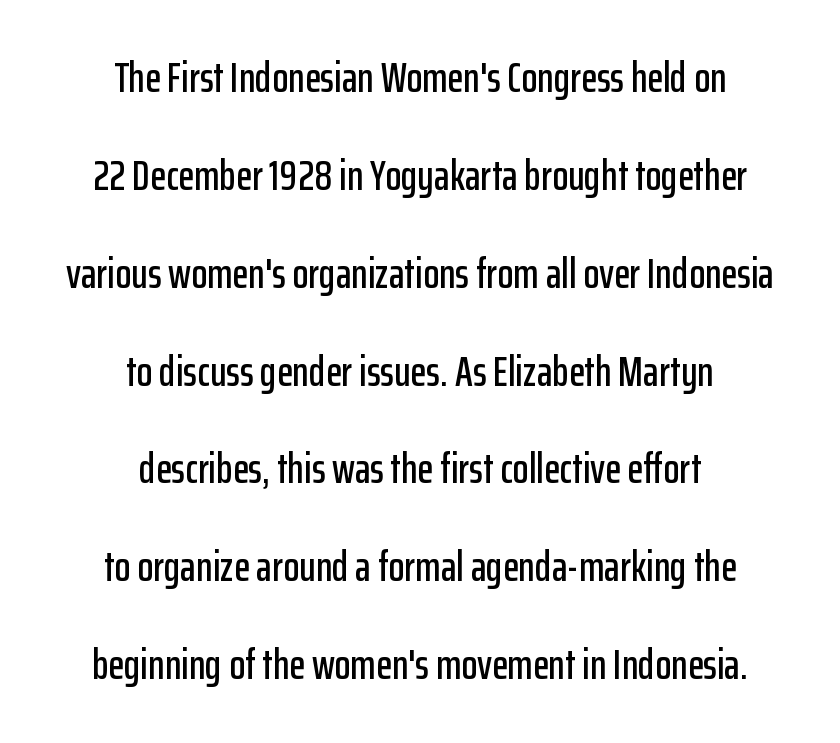
{"serif": "no", "italic": "no", "width": "condensed", "stroke_contrast": "low", "x_height": "medium", "monospaced": "no", "underline": "no", "align": "center", "line_spacing": "loose", "line_spacing_ratio": 2.33, "letter_spacing": "normal", "letter_spacing_em": 0.0, "glyph_px": 42}
